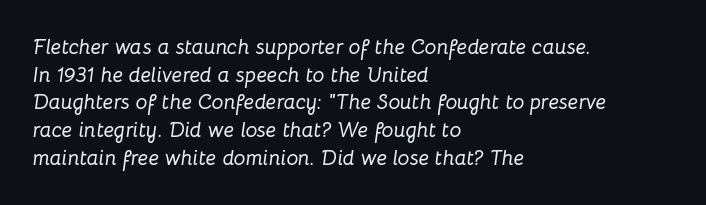
Q: Is the text italic (slanted)? A: Yes, it leans right by about 8 degrees.
Q: Is the text underlined? A: No.
Q: How is the paragraph aligned? A: Left-aligned.
Q: Is the spacing between letters normal or unusually wide? A: Normal.
Q: Is the spacing between lines tight, normal or loose? A: Normal.
